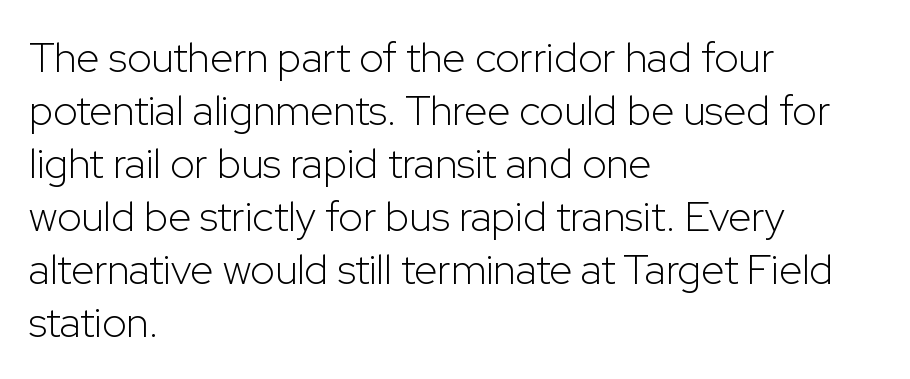
The image shows 42 px light sans-serif type, upright; set left-aligned, normal line spacing (1.26x), normal letter spacing, not underlined; low stroke contrast and a medium x-height.
